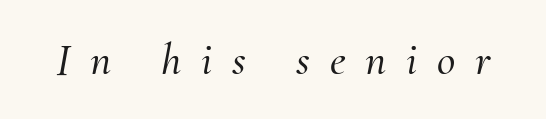
The image shows 45 px serif type, italic (leaning right); set unusually wide letter spacing (+0.44 em), not underlined; medium stroke contrast and a small x-height.
